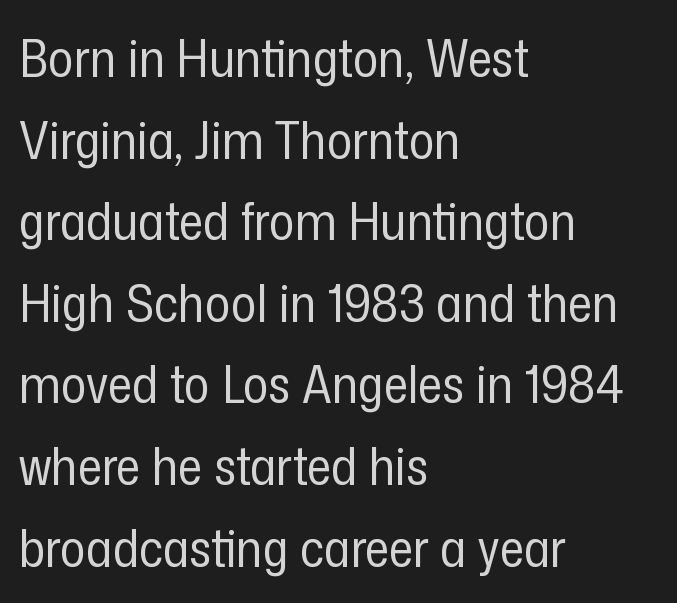
Stems here are at most as thick as an everyday book face. Bare-footed words on every line. Italic: no, the glyphs are upright roman. The face used here is proportionally spaced, like ordinary book or web type. Alignment: flush left.
